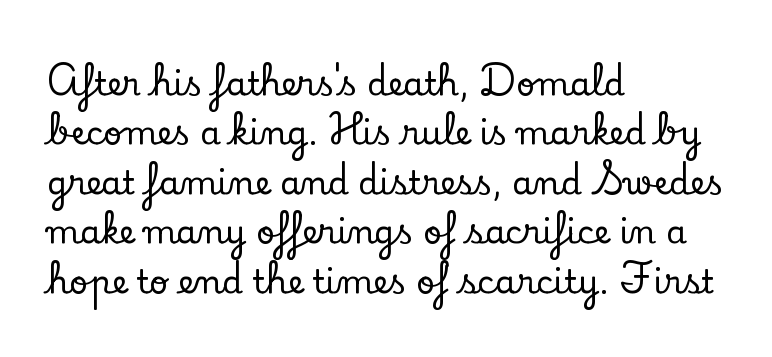
The zone under the glyphs is completely vacant. Where is the straight margin? On the left. The specimen reads as upright at a glance. The passage shown has conventional tracking throughout.
